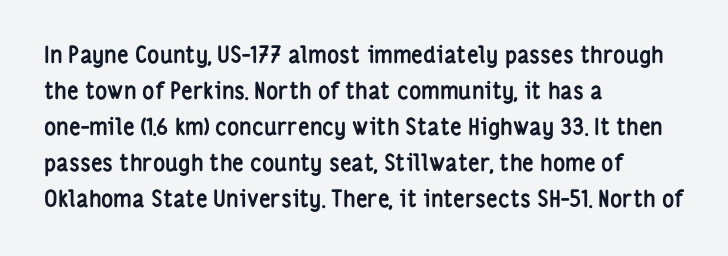
{"italic": "no", "bold": "yes", "underline": "no", "align": "left", "line_spacing": "normal", "line_spacing_ratio": 1.56, "letter_spacing": "normal", "letter_spacing_em": 0.0, "glyph_px": 23}
